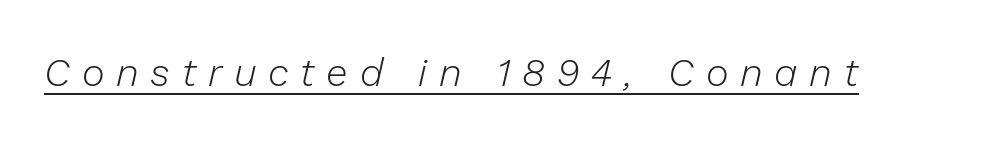
You could not count columns in this text — the font is proportionally spaced. The glyphs are accompanied by a horizontal stroke just below them. Summary of weight: not heavy and not bold. The passage shown has open, widely tracked lettering throughout. The specimen reads as italic at a glance.
